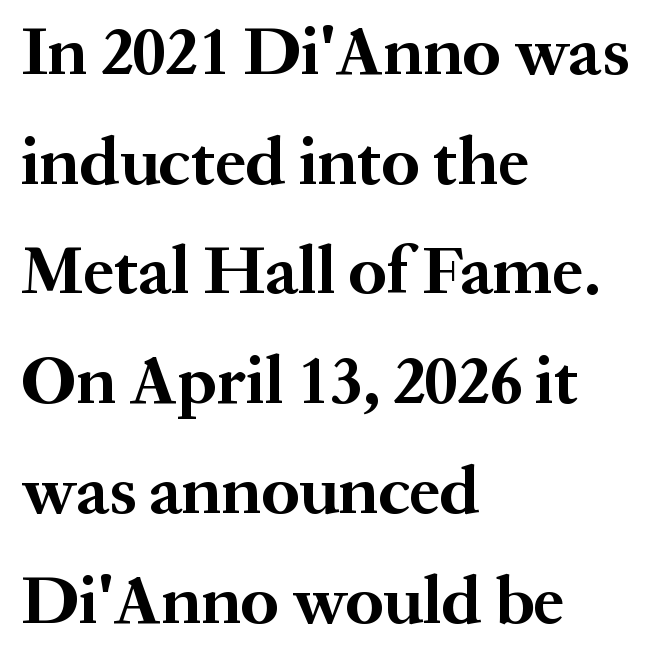
The image shows 69 px bold serif type, upright; set left-aligned, normal line spacing (1.59x), normal letter spacing, not underlined; medium stroke contrast and a medium x-height.
